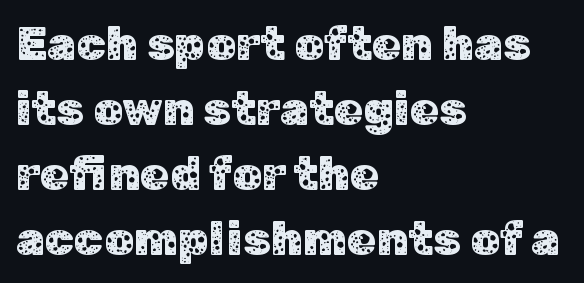
Every character sits straight up, as roman type does. Check under the words: just untouched page. Regarding serifs, this sample does without them. Each word holds together tightly as a unit, with standard inter-letter gaps.
